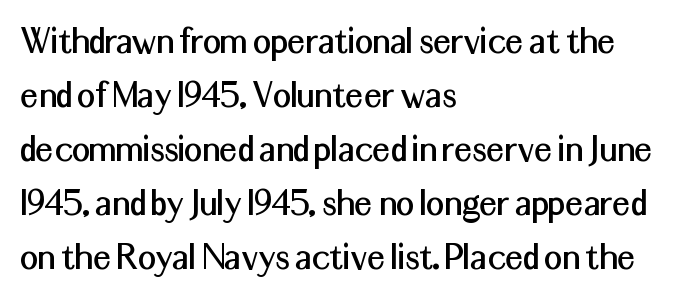
Here the designer chose a conventional face with non-uniform glyph widths. The typography opts for an upright posture over an oblique one. The space beneath each line is pristine and unruled. These lines are composed in type without serifs. This sample keeps an unexceptional amount of space between lines.
